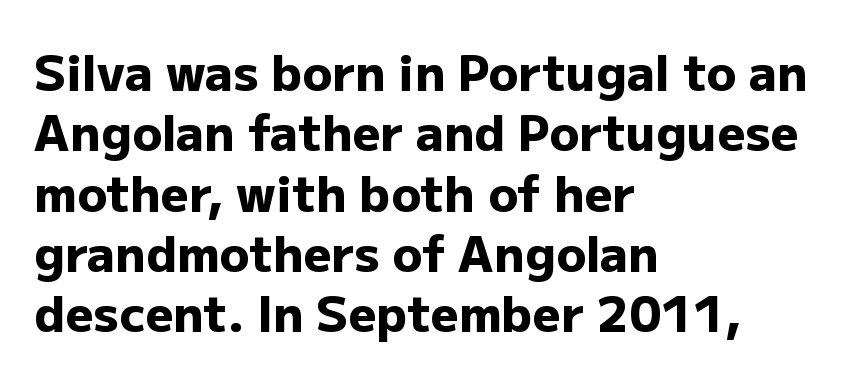
{"serif": "no", "italic": "no", "bold": "yes", "weight": "heavy", "width": "normal", "stroke_contrast": "low", "x_height": "medium", "monospaced": "no", "underline": "no", "align": "left", "line_spacing_ratio": 1.23, "letter_spacing": "normal", "letter_spacing_em": 0.0, "glyph_px": 49}
